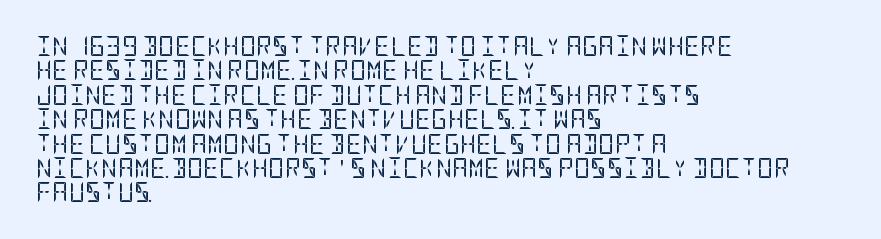
{"italic": "no", "bold": "no", "underline": "no", "align": "left", "line_spacing_ratio": 1.22, "letter_spacing": "normal", "letter_spacing_em": 0.0, "glyph_px": 20}
